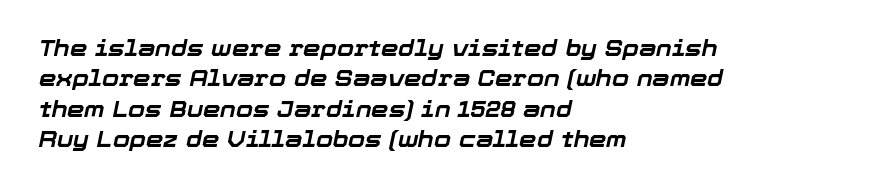
Q: Is the text bold? A: Yes.
Q: Is the text italic (slanted)? A: Yes, it leans right by about 12 degrees.
Q: Is the text underlined? A: No.
Q: How is the paragraph aligned? A: Left-aligned.
Q: Is the spacing between letters normal or unusually wide? A: Normal.
Q: Is the spacing between lines tight, normal or loose? A: Normal.
